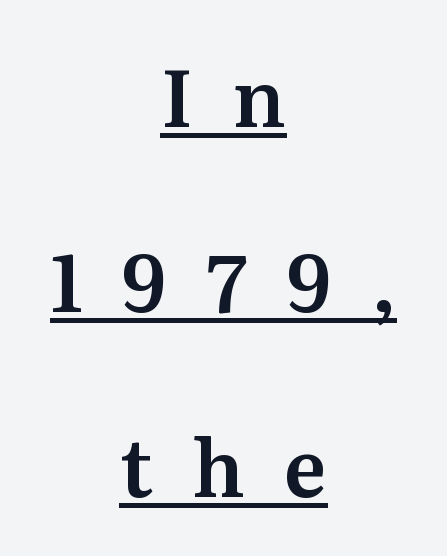
The image shows 79 px serif type, upright; set centered, loose line spacing (2.34x), unusually wide letter spacing (+0.5 em), underlined; medium stroke contrast and a medium x-height.
